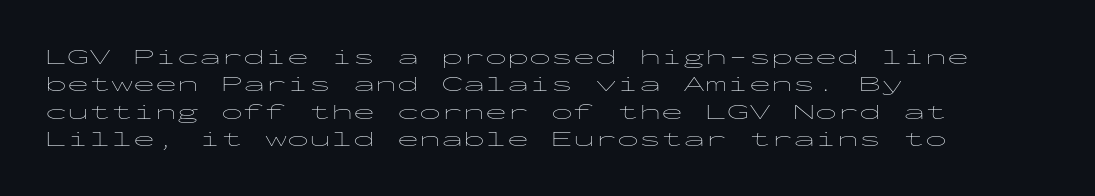
The image shows 22 px text type, upright; set left-aligned, line spacing 1.24x, normal letter spacing, not underlined.
